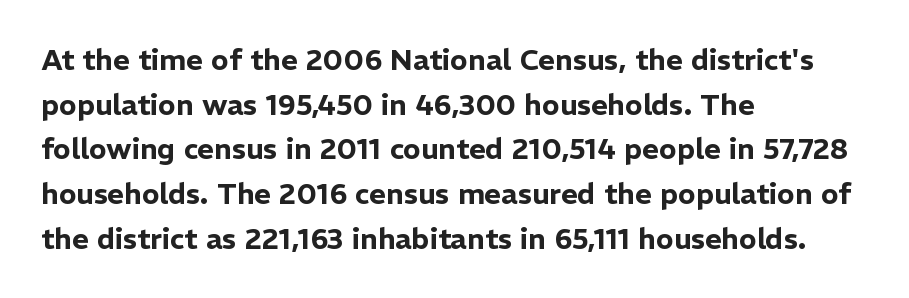
The image shows 29 px sans-serif type, upright; set left-aligned, normal line spacing (1.54x), normal letter spacing, not underlined; low stroke contrast and a medium x-height.
